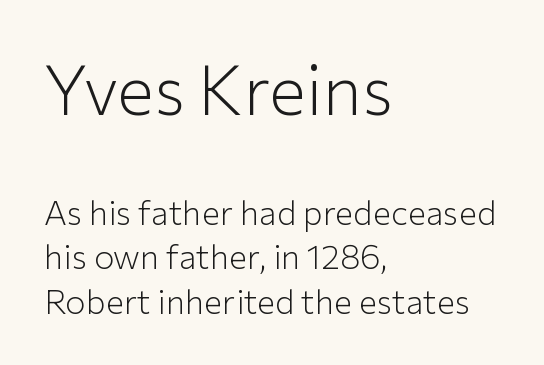
{"serif": "no", "italic": "no", "bold": "no", "weight": "light", "width": "normal", "stroke_contrast": "low", "x_height": "medium", "monospaced": "no", "underline": "no", "align": "left", "line_spacing": "normal", "line_spacing_ratio": 1.31, "letter_spacing": "normal", "letter_spacing_em": 0.0, "larger_block": "first", "size_ratio": 2.03, "glyph_px": 69}
